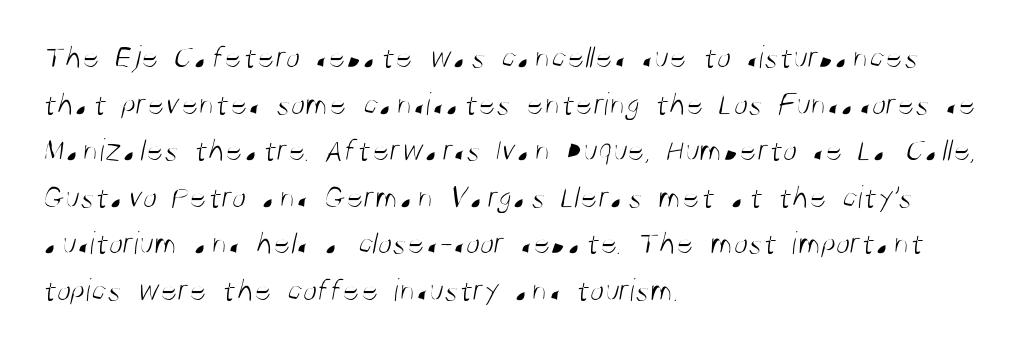
The image shows 33 px light, condensed sans-serif type; set left-aligned, normal line spacing (1.41x), normal letter spacing, not underlined; medium stroke contrast and a large x-height.
